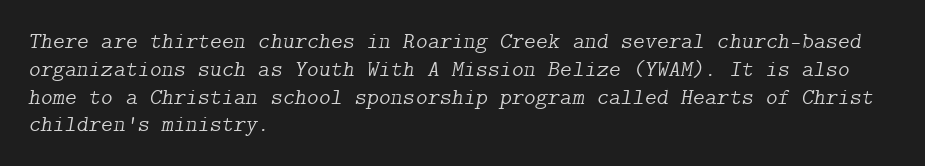
Q: Is the text bold? A: No.
Q: Is the text italic (slanted)? A: Yes, it leans right by about 9 degrees.
Q: Is the text underlined? A: No.
Q: How is the paragraph aligned? A: Left-aligned.
Q: Is the spacing between letters normal or unusually wide? A: Normal.
